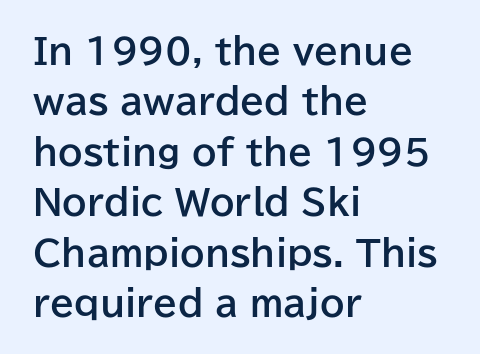
This rendering employs a face without finishing strokes, i.e., a sans-serif. How are the letters spaced? Ordinarily, with no added tracking. The lettering holds an erect, upright posture throughout. The foot of each line stays bare and open. Successive baselines arrive at the customary interval. The ragged edge is on the right, which tells us the setting is flush left.
